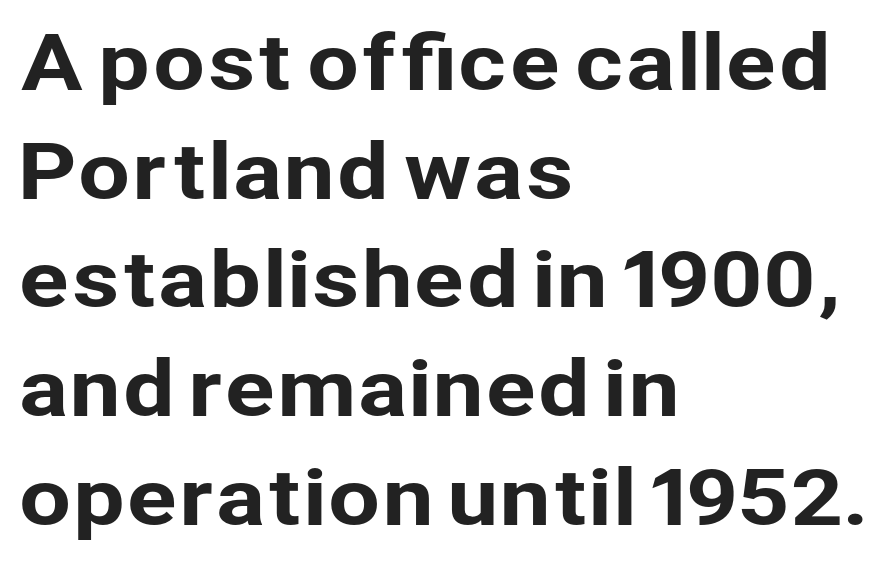
{"serif": "no", "italic": "no", "width": "normal", "stroke_contrast": "low", "x_height": "medium", "monospaced": "no", "underline": "no", "align": "left", "line_spacing": "normal", "line_spacing_ratio": 1.43, "letter_spacing": "normal", "letter_spacing_em": 0.0, "glyph_px": 76}
